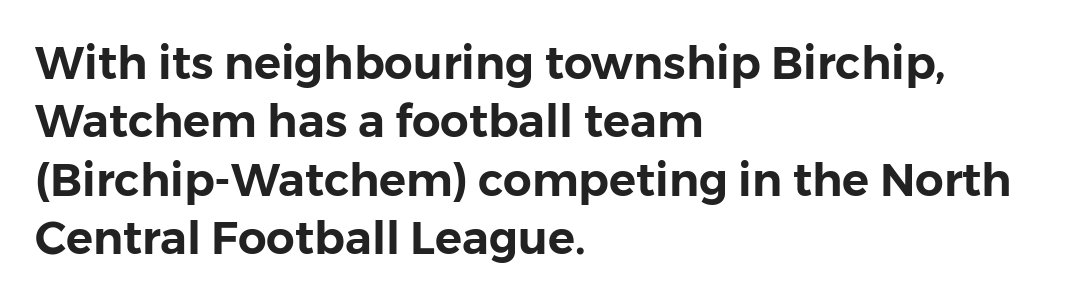
{"serif": "no", "italic": "no", "width": "normal", "stroke_contrast": "low", "x_height": "medium", "monospaced": "no", "underline": "no", "align": "left", "line_spacing": "normal", "line_spacing_ratio": 1.3, "letter_spacing": "normal", "letter_spacing_em": 0.0, "glyph_px": 45}
